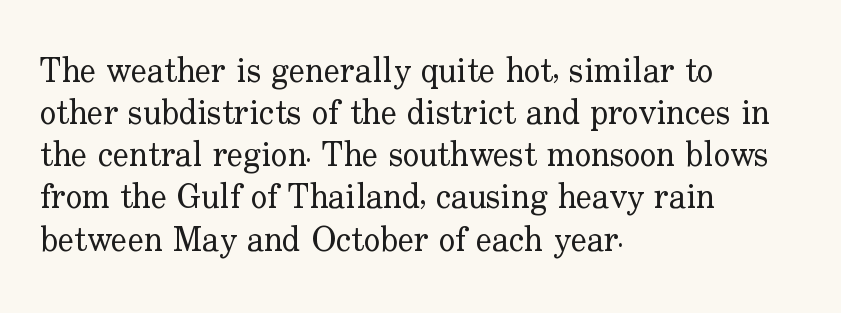
This sample uses an upright cut, with every glyph sitting square on the baseline. Proportional: the letters do not fall into vertical columns. Between one letter and the next there's only the usual sliver of space. The letterforms sit at book weight or below.
